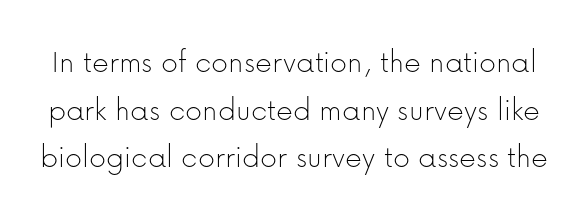
Tall strokes in this sample are plumb rather than angled. The letters look calm and open, with moderate or lighter stems. Nothing unusual about the tracking: characters are spaced as the font intends. Proportional: the letters do not fall into vertical columns. This is sans-serif lettering, the kind often seen on screens and signage.
